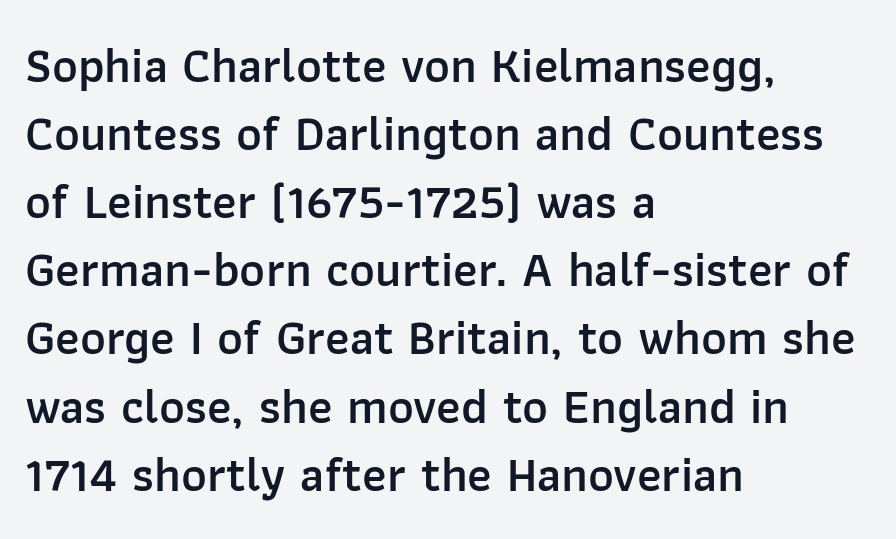
The typography opts for an upright posture over an oblique one. The passage shown has conventional tracking throughout. Spacing verdict: proportional, widths tailored to each character. The typeface chosen for these lines omits serifs. Beneath every word, the page is bare.
